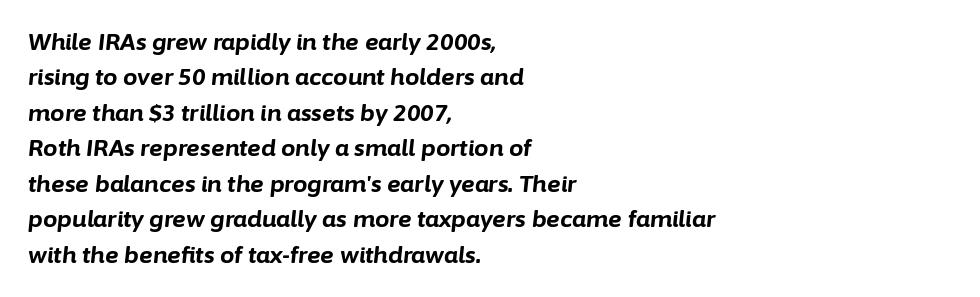
{"italic": "yes", "lean": "right", "slant_degrees": 6, "bold": "yes", "underline": "no", "align": "left", "line_spacing": "normal", "line_spacing_ratio": 1.54, "letter_spacing": "normal", "letter_spacing_em": 0.0, "glyph_px": 23}
